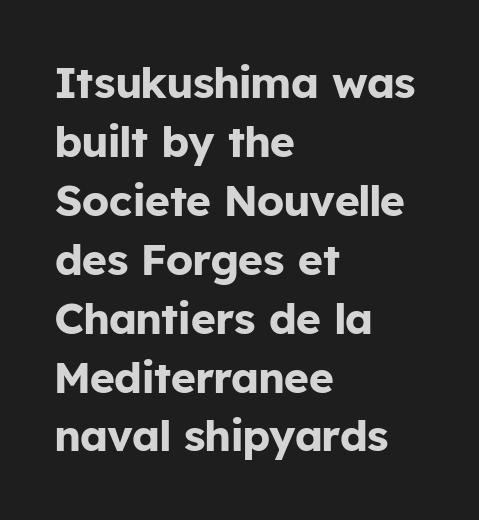
Q: Is the text bold? A: Yes.
Q: Is the text italic (slanted)? A: No, it is upright.
Q: Is the typeface a serif or a sans-serif typeface? A: Sans-serif.
Q: Is the text underlined? A: No.
Q: How is the paragraph aligned? A: Left-aligned.
Q: Is the spacing between letters normal or unusually wide? A: Normal.
Q: Is the spacing between lines tight, normal or loose? A: Normal.
Q: Width (condensed, normal, or wide)? A: Normal.
Q: Stroke contrast? A: Low.
Q: x-height? A: Medium.
Q: Monospaced? A: No.
